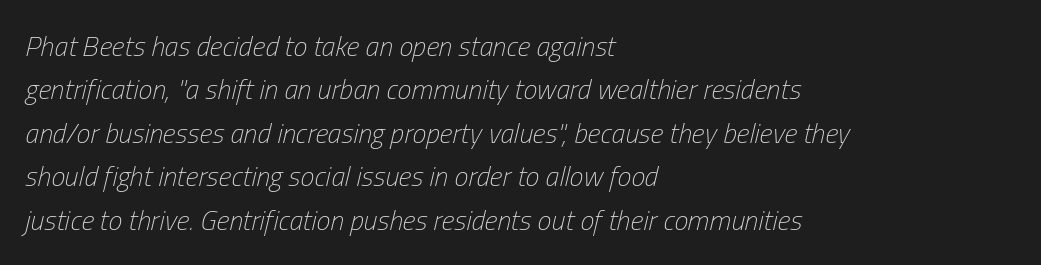
Q: Is the text bold? A: No.
Q: Is the text italic (slanted)? A: Yes, it leans right by about 13 degrees.
Q: Is the text underlined? A: No.
Q: How is the paragraph aligned? A: Left-aligned.
Q: Is the spacing between letters normal or unusually wide? A: Normal.
Q: Is the spacing between lines tight, normal or loose? A: Normal.
Q: Width (condensed, normal, or wide)? A: Condensed.
Q: Stroke contrast? A: Low.
Q: x-height? A: Medium.
Q: Monospaced? A: No.
